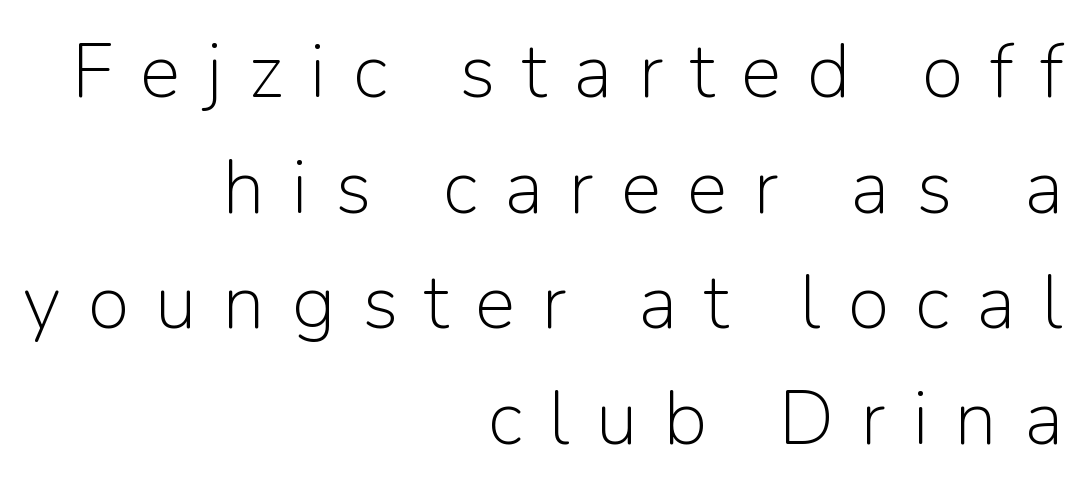
A clean baseline with only descenders dipping below it. In terms of letterspacing, this is a distinctly airy, spread setting. Character widths vary here, with narrow letters taking less room than wide ones. The letters carry no serifs — their stems end cleanly without finishing strokes. The specimen reads as upright at a glance.
